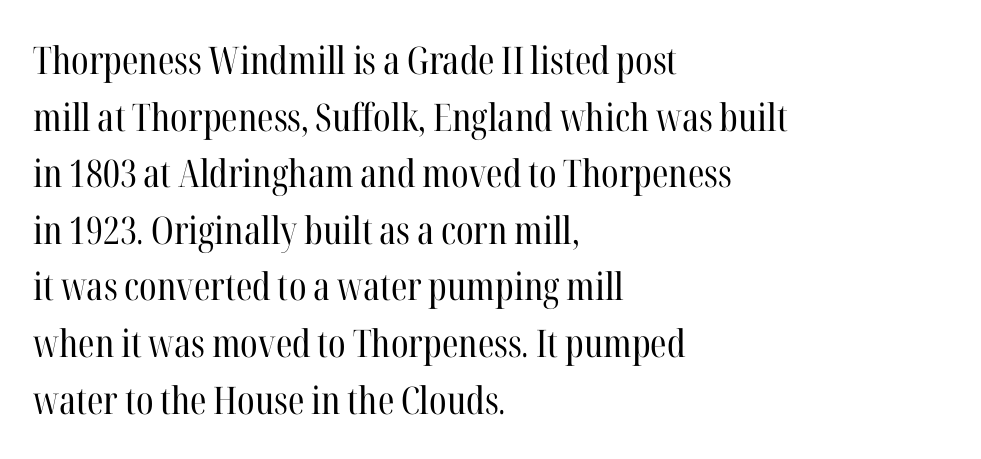
Q: Is the text bold? A: No.
Q: Is the text italic (slanted)? A: No, it is upright.
Q: Is the typeface a serif or a sans-serif typeface? A: Serif.
Q: Is the text underlined? A: No.
Q: How is the paragraph aligned? A: Left-aligned.
Q: Is the spacing between letters normal or unusually wide? A: Normal.
Q: Is the spacing between lines tight, normal or loose? A: Normal.
Q: Width (condensed, normal, or wide)? A: Condensed.
Q: Stroke contrast? A: High.
Q: x-height? A: Medium.
Q: Monospaced? A: No.
